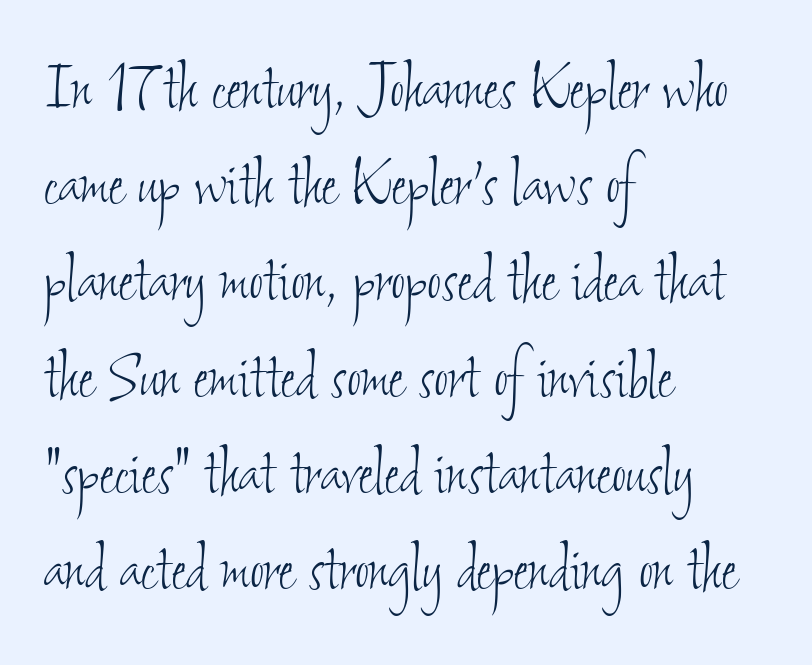
Q: Is the text bold? A: No.
Q: Is the text underlined? A: No.
Q: How is the paragraph aligned? A: Left-aligned.
Q: Is the spacing between letters normal or unusually wide? A: Normal.
Q: Is the spacing between lines tight, normal or loose? A: Normal.
Q: Width (condensed, normal, or wide)? A: Condensed.
Q: Stroke contrast? A: Low.
Q: x-height? A: Small.
Q: Monospaced? A: No.
